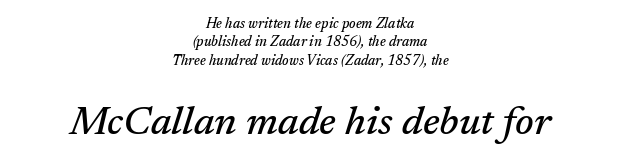
Q: Is the text italic (slanted)? A: Yes, it leans right by about 17 degrees.
Q: Is the typeface a serif or a sans-serif typeface? A: Serif.
Q: Is the text underlined? A: No.
Q: How is the paragraph aligned? A: Centered.
Q: Is the spacing between letters normal or unusually wide? A: Normal.
Q: Is the spacing between lines tight, normal or loose? A: Normal.
Q: Which block of text is set in a larger size, the first (top) or the second (bottom)? A: The second (bottom) one.
Q: Width (condensed, normal, or wide)? A: Normal.
Q: Stroke contrast? A: Medium.
Q: x-height? A: Medium.
Q: Monospaced? A: No.
